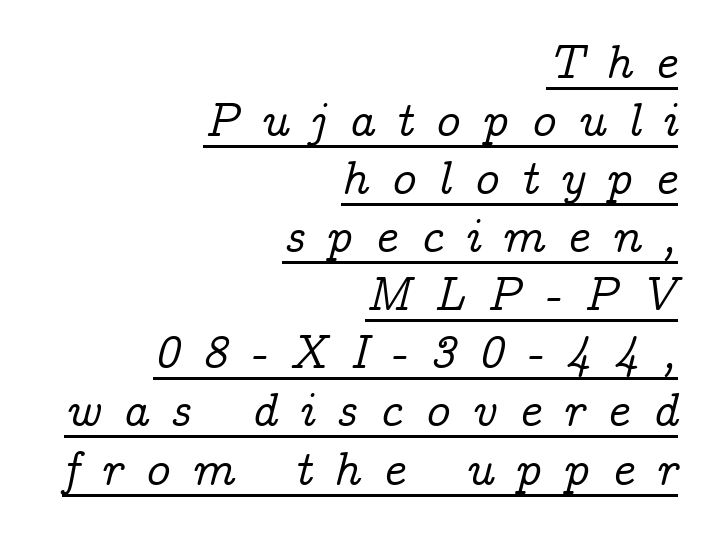
{"serif": "yes", "italic": "yes", "lean": "right", "slant_degrees": 14, "width": "normal", "stroke_contrast": "low", "x_height": "medium", "monospaced": "no", "underline": "yes", "align": "right", "line_spacing_ratio": 1.21, "letter_spacing": "wide", "letter_spacing_em": 0.45, "glyph_px": 48}
